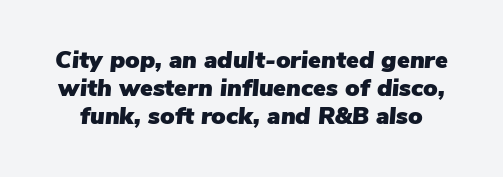
Q: Is the text italic (slanted)? A: Yes, it leans right by about 5 degrees.
Q: Is the text underlined? A: No.
Q: Is the spacing between letters normal or unusually wide? A: Normal.
